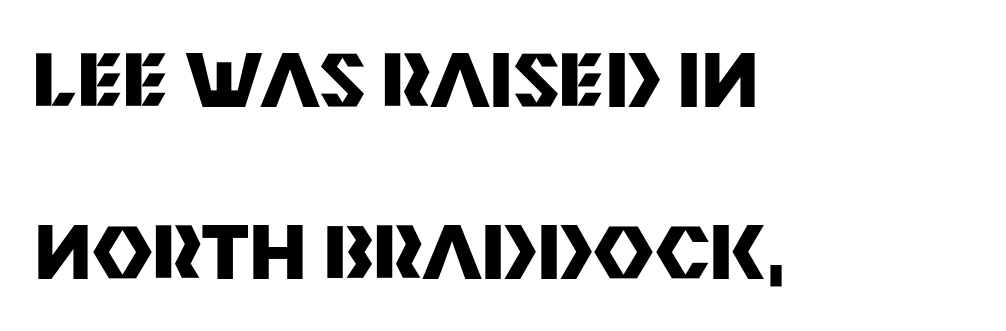
Here the designer chose a conventional face with non-uniform glyph widths. In terms of weight, the rendering is a true, heavy bold. The designer dialed line spacing up above the default. These lines were composed using upright roman letters. Any mark beneath the type? The region is blank. Letterform terminals end flat and unadorned throughout the passage.
